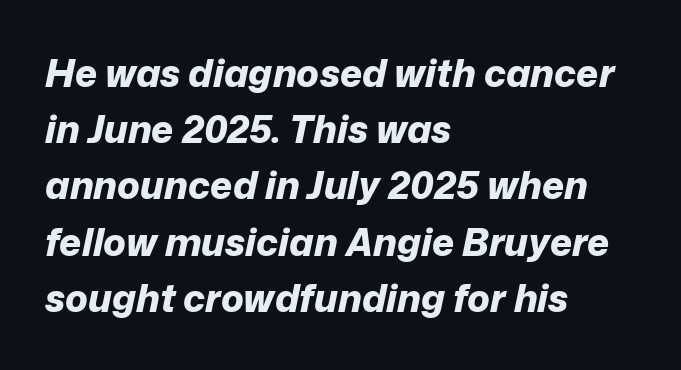
Q: Is the text bold? A: Yes.
Q: Is the text italic (slanted)? A: Yes, it leans right by about 12 degrees.
Q: Is the text underlined? A: No.
Q: How is the paragraph aligned? A: Left-aligned.
Q: Is the spacing between letters normal or unusually wide? A: Normal.
Q: Is the spacing between lines tight, normal or loose? A: Normal.
Q: Width (condensed, normal, or wide)? A: Normal.
Q: Stroke contrast? A: Low.
Q: x-height? A: Medium.
Q: Monospaced? A: No.
